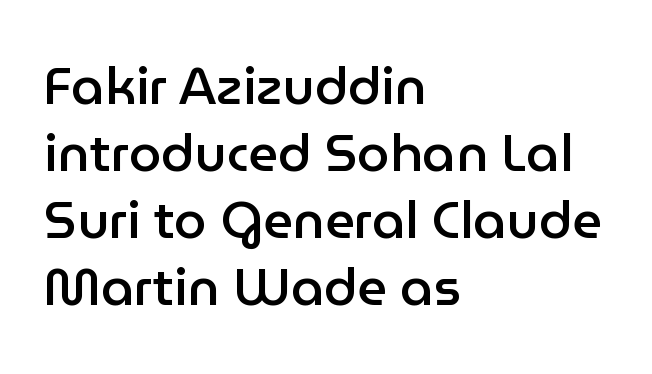
The image shows 52 px semibold sans-serif type, upright; set left-aligned, normal line spacing (1.29x), normal letter spacing, not underlined; low stroke contrast and a medium x-height.
